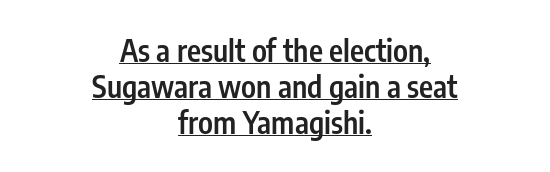
If you drew a line through each stem, it would be perfectly vertical. Note the varied advance widths — an 'i' is clearly narrower than an 'm'. Typeset on center — no edge is straight. The characters display no serif detailing; their extremities are plain.
